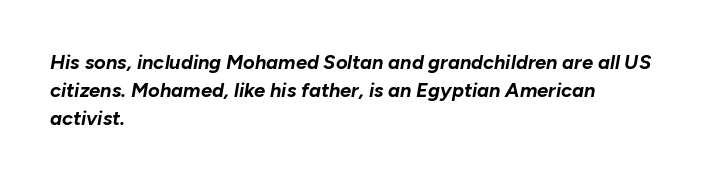
Q: Is the text bold? A: Yes.
Q: Is the text italic (slanted)? A: Yes, it leans right by about 10 degrees.
Q: Is the text underlined? A: No.
Q: How is the paragraph aligned? A: Left-aligned.
Q: Is the spacing between letters normal or unusually wide? A: Normal.
Q: Is the spacing between lines tight, normal or loose? A: Normal.
